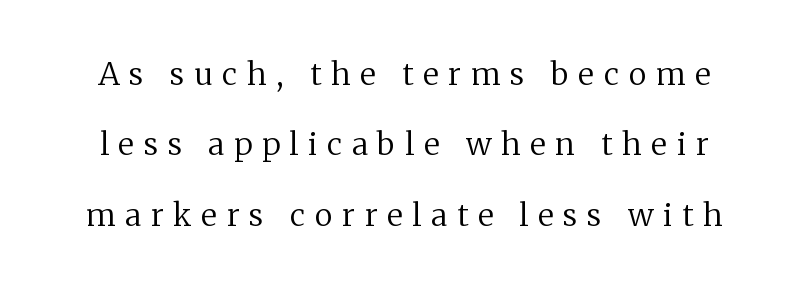
{"serif": "yes", "italic": "no", "bold": "no", "weight": "regular", "width": "normal", "stroke_contrast": "medium", "x_height": "medium", "monospaced": "no", "underline": "no", "line_spacing": "loose", "line_spacing_ratio": 2.27, "letter_spacing": "wide", "letter_spacing_em": 0.32, "glyph_px": 31}
